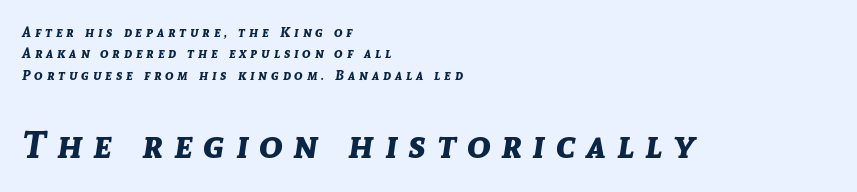
Q: Is the text bold? A: Yes.
Q: Is the text italic (slanted)? A: Yes, it leans right by about 8 degrees.
Q: Is the text underlined? A: No.
Q: How is the paragraph aligned? A: Left-aligned.
Q: Is the spacing between letters normal or unusually wide? A: Unusually wide.
Q: Is the spacing between lines tight, normal or loose? A: Normal.
Q: Which block of text is set in a larger size, the first (top) or the second (bottom)? A: The second (bottom) one.
Q: Width (condensed, normal, or wide)? A: Normal.
Q: Stroke contrast? A: Low.
Q: x-height? A: Medium.
Q: Monospaced? A: No.
